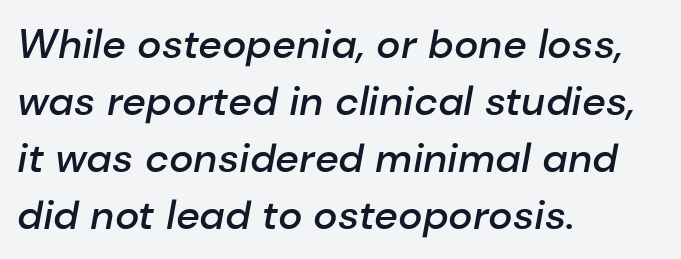
The image shows 41 px semibold type, italic (leaning right); set left-aligned, normal line spacing (1.39x), normal letter spacing, not underlined; low stroke contrast and a medium x-height.
